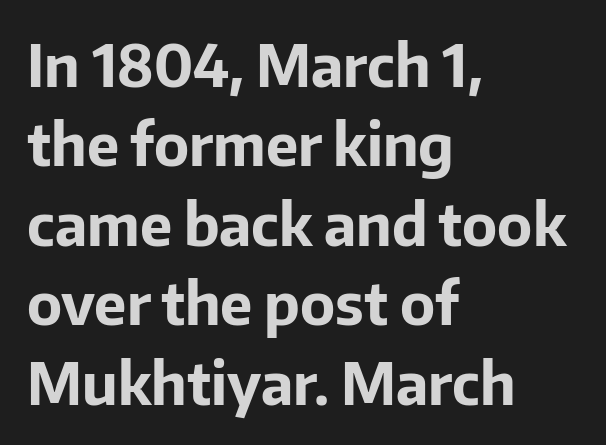
Spacing verdict: proportional, widths tailored to each character. Type style note: lacks serifs. Type without underlining. This sample is left-justified, so line endings fall wherever the words run out. A typesetter would call this leading conventional body-copy spacing. These lines were composed using upright roman letters.
